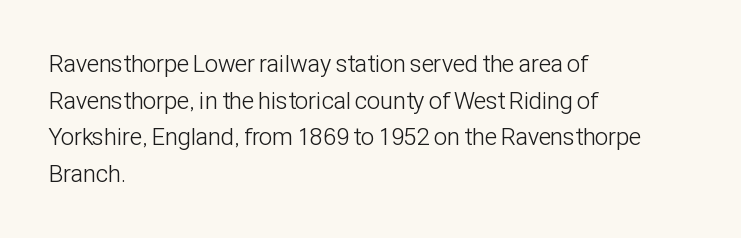
{"italic": "no", "bold": "no", "underline": "no", "align": "left", "line_spacing": "normal", "line_spacing_ratio": 1.53, "letter_spacing": "normal", "letter_spacing_em": 0.0, "glyph_px": 24}
